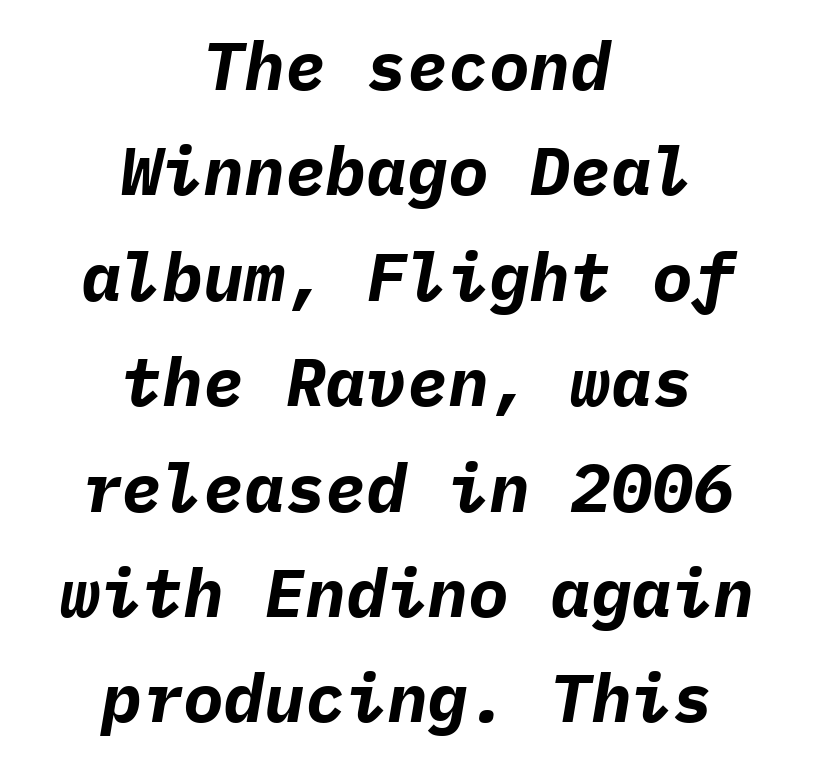
The image shows 68 px bold type, italic (leaning right), monospaced; set centered, normal line spacing (1.55x), normal letter spacing, not underlined; low stroke contrast and a medium x-height.
